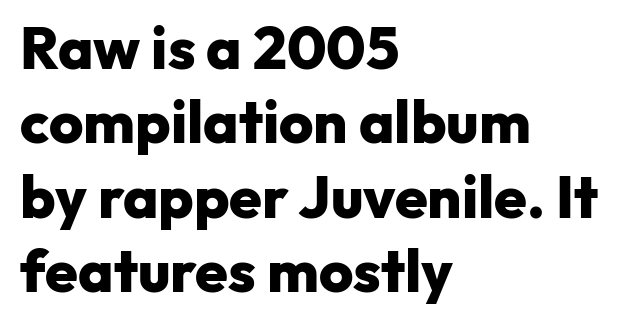
Q: Is the text bold? A: Yes.
Q: Is the text italic (slanted)? A: No, it is upright.
Q: Is the typeface a serif or a sans-serif typeface? A: Sans-serif.
Q: Is the text underlined? A: No.
Q: How is the paragraph aligned? A: Left-aligned.
Q: Is the spacing between letters normal or unusually wide? A: Normal.
Q: Is the spacing between lines tight, normal or loose? A: Normal.
Q: Width (condensed, normal, or wide)? A: Normal.
Q: Stroke contrast? A: Low.
Q: x-height? A: Medium.
Q: Monospaced? A: No.
